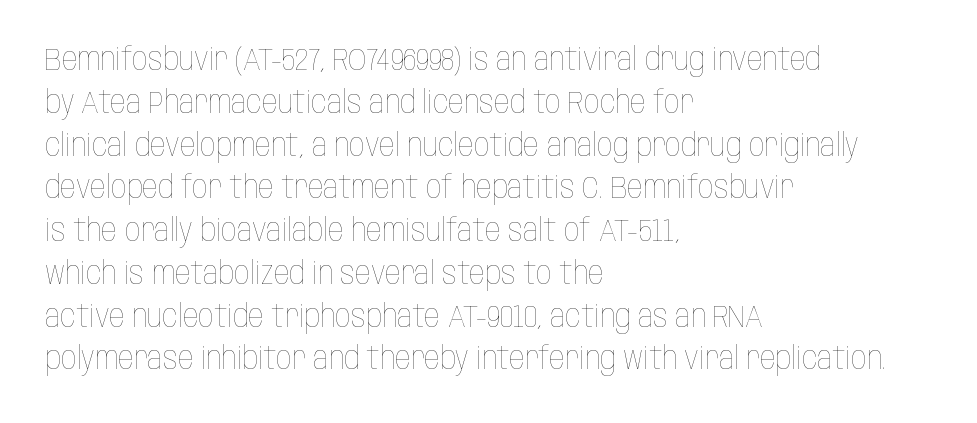
Q: Is the text bold? A: No.
Q: Is the text italic (slanted)? A: No, it is upright.
Q: Is the text underlined? A: No.
Q: How is the paragraph aligned? A: Left-aligned.
Q: Is the spacing between letters normal or unusually wide? A: Normal.
Q: Is the spacing between lines tight, normal or loose? A: Normal.
Q: Width (condensed, normal, or wide)? A: Condensed.
Q: Stroke contrast? A: Low.
Q: x-height? A: Large.
Q: Monospaced? A: No.
